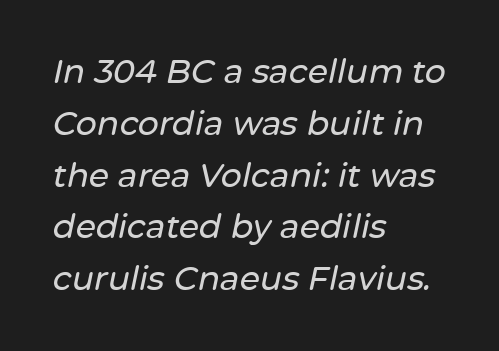
{"italic": "yes", "lean": "right", "slant_degrees": 12, "width": "normal", "stroke_contrast": "low", "x_height": "medium", "monospaced": "no", "underline": "no", "align": "left", "line_spacing": "normal", "line_spacing_ratio": 1.57, "letter_spacing": "normal", "letter_spacing_em": 0.0, "glyph_px": 33}
